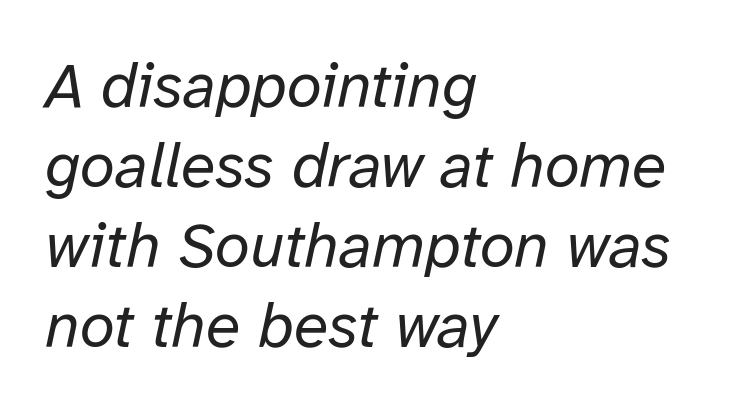
{"italic": "yes", "lean": "right", "slant_degrees": 12, "bold": "no", "weight": "regular", "width": "normal", "stroke_contrast": "low", "x_height": "medium", "monospaced": "no", "underline": "no", "align": "left", "line_spacing": "normal", "line_spacing_ratio": 1.27, "letter_spacing": "normal", "letter_spacing_em": 0.0, "glyph_px": 63}
